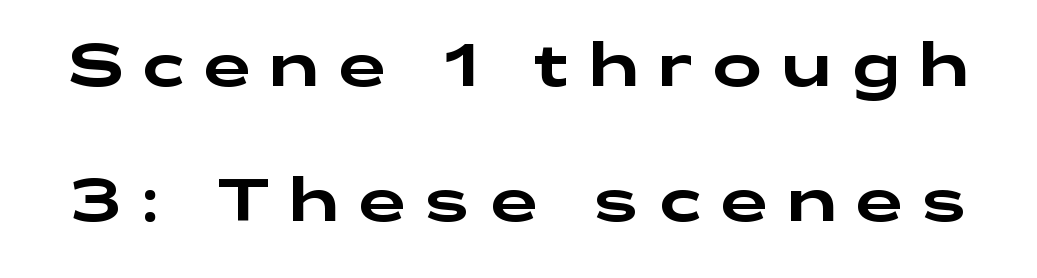
Q: Is the text italic (slanted)? A: No, it is upright.
Q: Is the typeface a serif or a sans-serif typeface? A: Sans-serif.
Q: Is the text underlined? A: No.
Q: Is the spacing between letters normal or unusually wide? A: Unusually wide.
Q: Is the spacing between lines tight, normal or loose? A: Loose.
Q: Width (condensed, normal, or wide)? A: Wide.
Q: Stroke contrast? A: Low.
Q: x-height? A: Medium.
Q: Monospaced? A: No.
